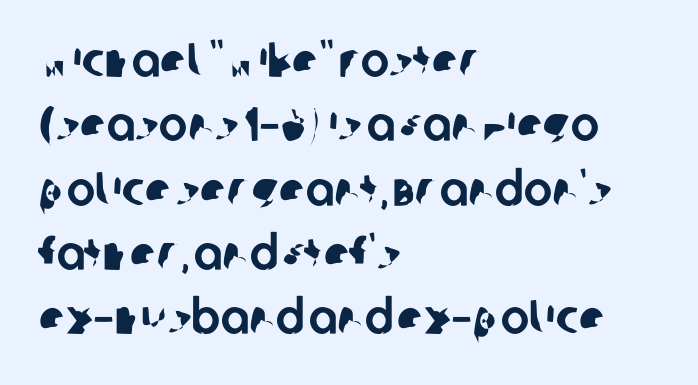
{"serif": "no", "width": "normal", "stroke_contrast": "low", "x_height": "large", "monospaced": "no", "underline": "no", "align": "left", "line_spacing": "normal", "line_spacing_ratio": 1.34, "letter_spacing": "normal", "letter_spacing_em": 0.0, "glyph_px": 48}
